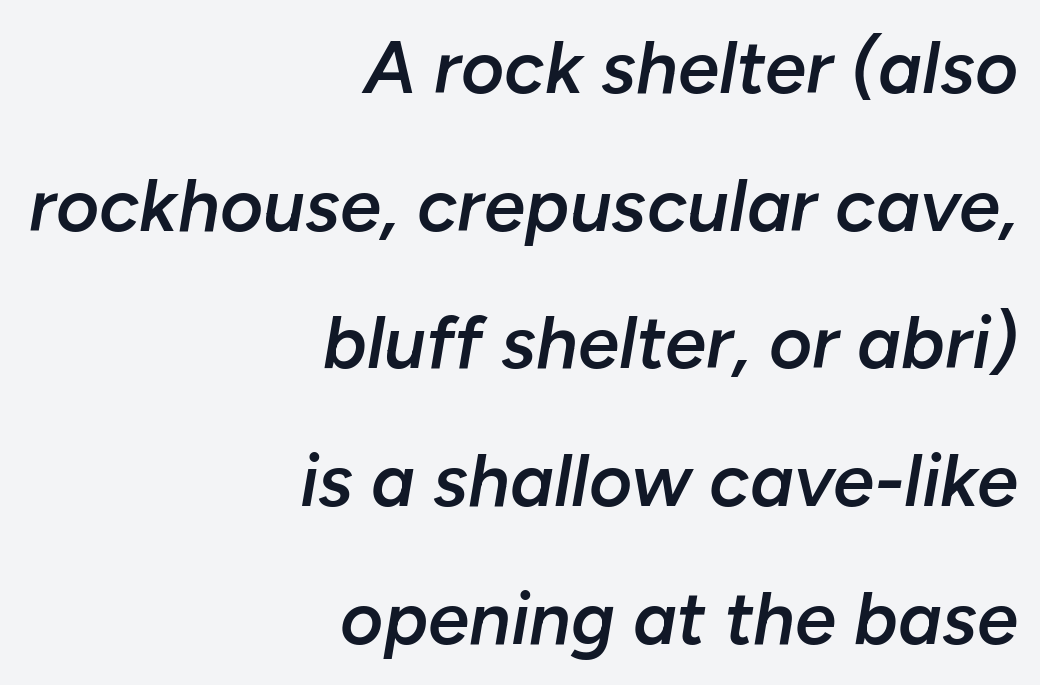
The image shows 74 px semibold type, italic (leaning right); set right-aligned, line spacing 1.86x, normal letter spacing, not underlined; low stroke contrast and a medium x-height.
